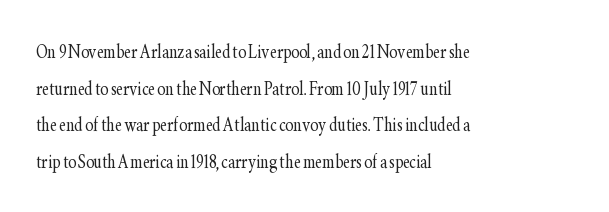
Standard letterfit; no display-style spreading of the glyphs. No chunkiness to these letters — they're not bold. This is roman type, the default non-slanted kind. Does the copy run flush right? No — it runs flush left.
